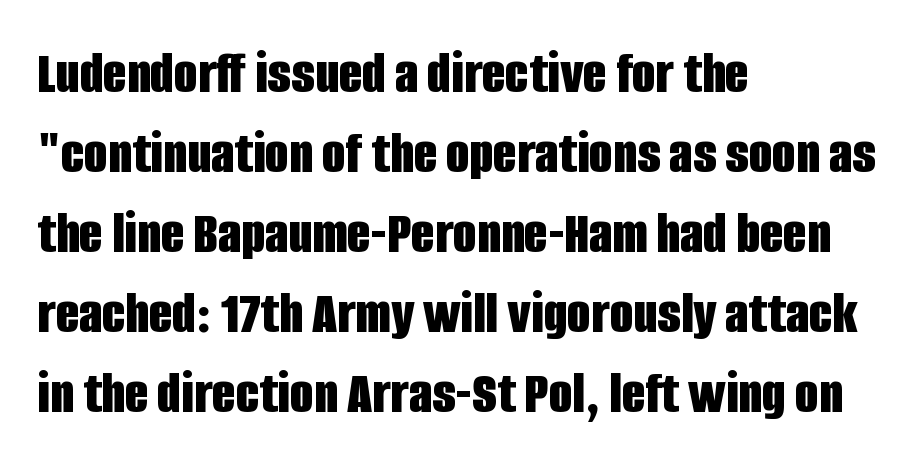
The image shows 61 px bold, condensed sans-serif type, upright; set left-aligned, normal line spacing (1.31x), normal letter spacing, not underlined; low stroke contrast and a large x-height.
